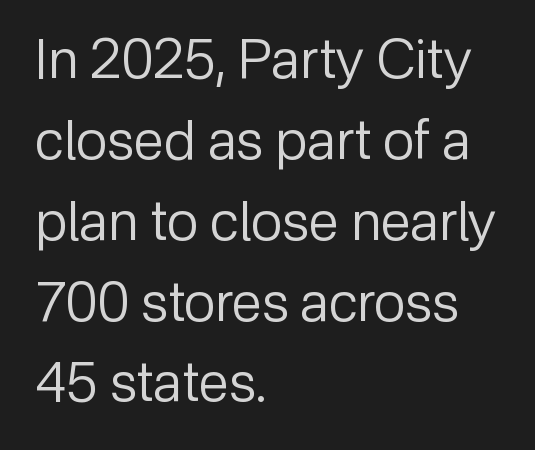
Between one letter and the next there's only the usual sliver of space. A normal amount of white space separates one row of letters from the next. The passage shown is typed in a proportional face where columns would drift. The space directly below the letters is spotless. Heft: none added — not bold. Observe the absence of serifs on each vertical stroke in this sample.
